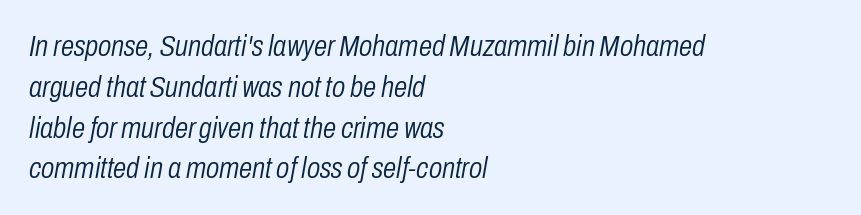
The image shows 30 px light, condensed type, italic (leaning right); set left-aligned, normal line spacing (1.36x), normal letter spacing, not underlined; low stroke contrast and a medium x-height.
